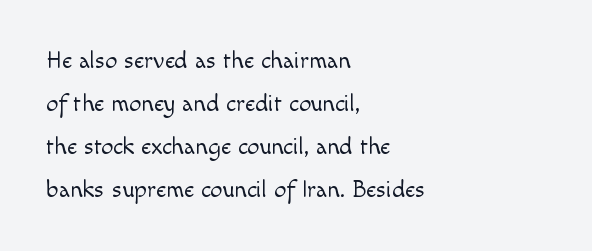
Teacher's note: observe the even left margin — that is flush-left alignment. These lines keep a tight, regular rhythm from letter to letter. Bare-footed words on every line. No chunkiness to these letters — they're not bold.
